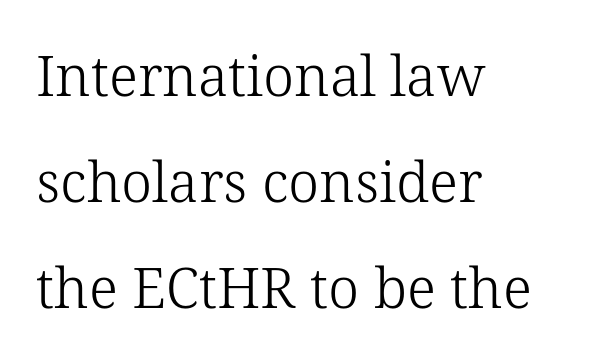
Q: Is the text bold? A: No.
Q: Is the text italic (slanted)? A: No, it is upright.
Q: Is the typeface a serif or a sans-serif typeface? A: Serif.
Q: Is the text underlined? A: No.
Q: How is the paragraph aligned? A: Left-aligned.
Q: Is the spacing between letters normal or unusually wide? A: Normal.
Q: Width (condensed, normal, or wide)? A: Normal.
Q: Stroke contrast? A: Low.
Q: x-height? A: Medium.
Q: Monospaced? A: No.
